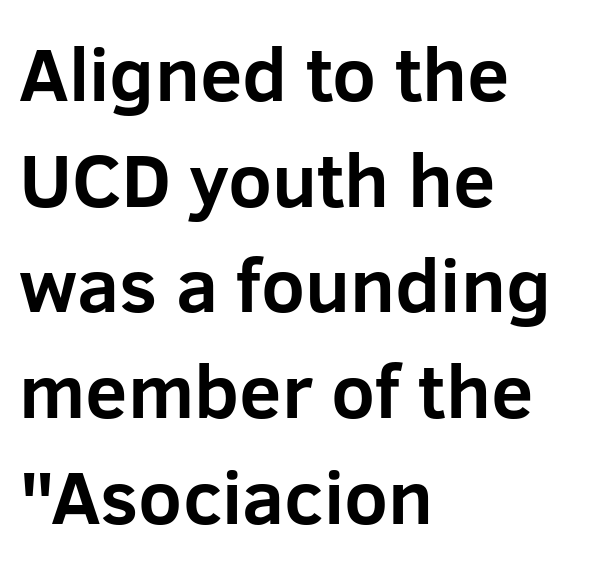
Q: Is the text bold? A: Yes.
Q: Is the text italic (slanted)? A: No, it is upright.
Q: Is the typeface a serif or a sans-serif typeface? A: Sans-serif.
Q: Is the text underlined? A: No.
Q: How is the paragraph aligned? A: Left-aligned.
Q: Is the spacing between letters normal or unusually wide? A: Normal.
Q: Is the spacing between lines tight, normal or loose? A: Normal.
Q: Width (condensed, normal, or wide)? A: Normal.
Q: Stroke contrast? A: Low.
Q: x-height? A: Medium.
Q: Monospaced? A: No.
